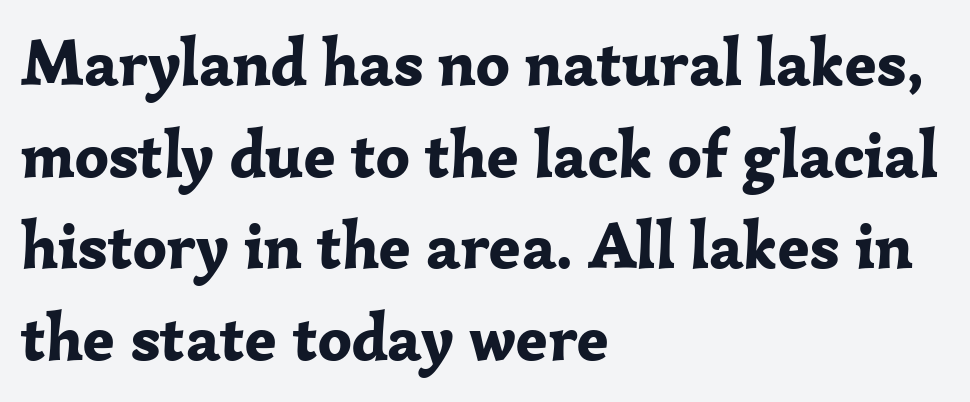
The image shows 66 px bold serif type, upright; set left-aligned, normal line spacing (1.39x), normal letter spacing, not underlined; low stroke contrast and a medium x-height.
